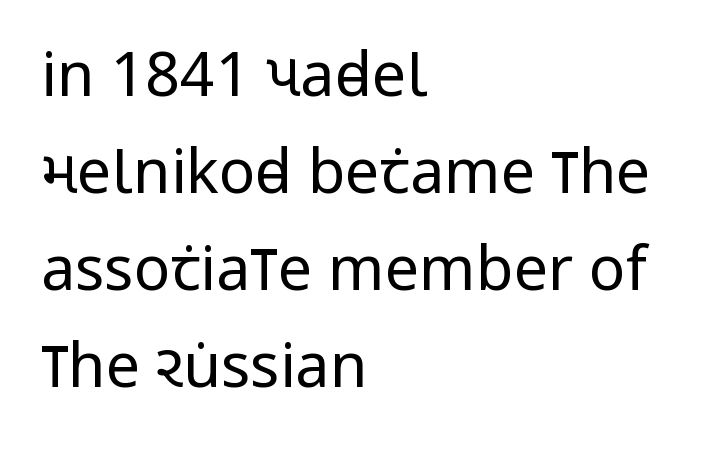
The image shows 61 px regular-weight, condensed sans-serif type, upright; set left-aligned, normal line spacing (1.59x), normal letter spacing, not underlined; low stroke contrast and a large x-height.
